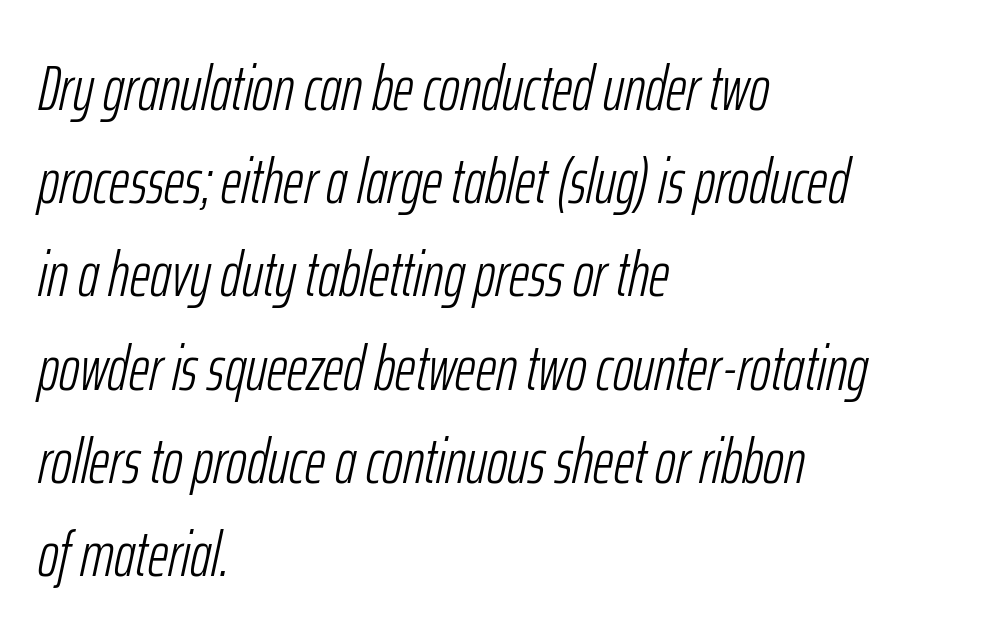
The image shows 63 px light, condensed type, italic (leaning right); set left-aligned, normal line spacing (1.48x), normal letter spacing, not underlined; low stroke contrast and a medium x-height.
